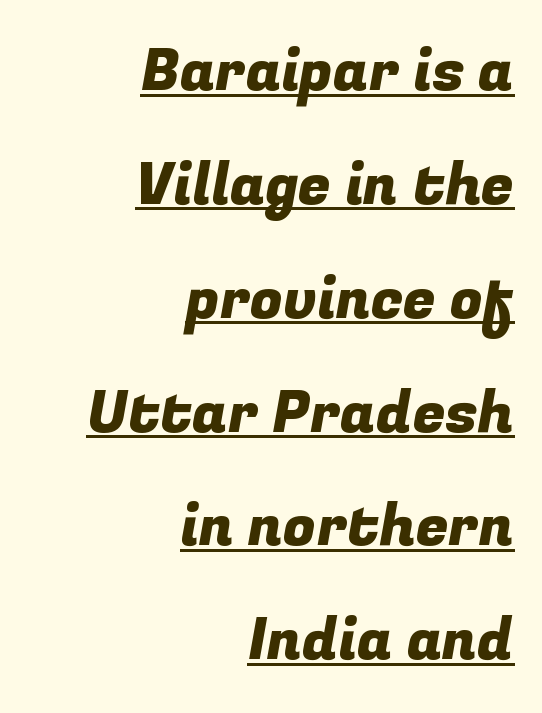
The image shows 59 px sans-serif type; set right-aligned, loose line spacing (1.93x), normal letter spacing, underlined; low stroke contrast and a medium x-height.
